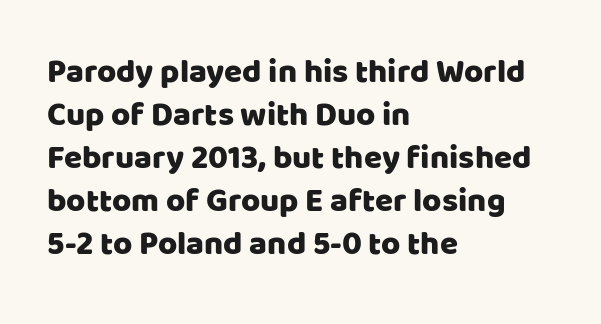
The image shows 33 px sans-serif type, upright; set left-aligned, normal line spacing (1.3x), normal letter spacing, not underlined; low stroke contrast and a large x-height.
